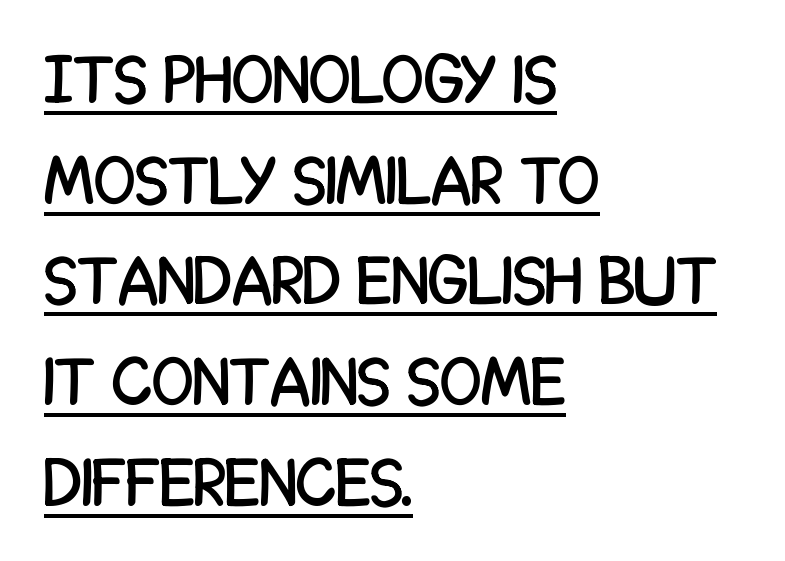
The image shows 68 px condensed sans-serif type, upright; set left-aligned, normal line spacing (1.48x), normal letter spacing, underlined; low stroke contrast and a large x-height.
